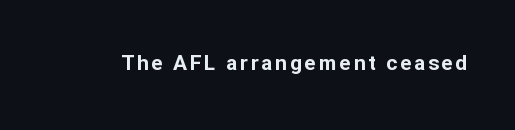
Q: Is the text bold? A: Yes.
Q: Is the text italic (slanted)? A: No, it is upright.
Q: Is the text underlined? A: No.
